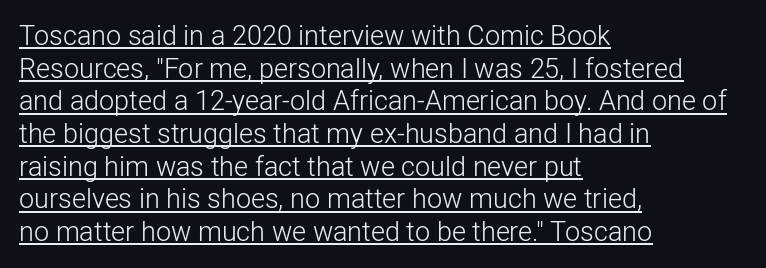
Q: Is the text bold? A: No.
Q: Is the text italic (slanted)? A: No, it is upright.
Q: Is the text underlined? A: Yes.
Q: How is the paragraph aligned? A: Left-aligned.
Q: Is the spacing between letters normal or unusually wide? A: Normal.
